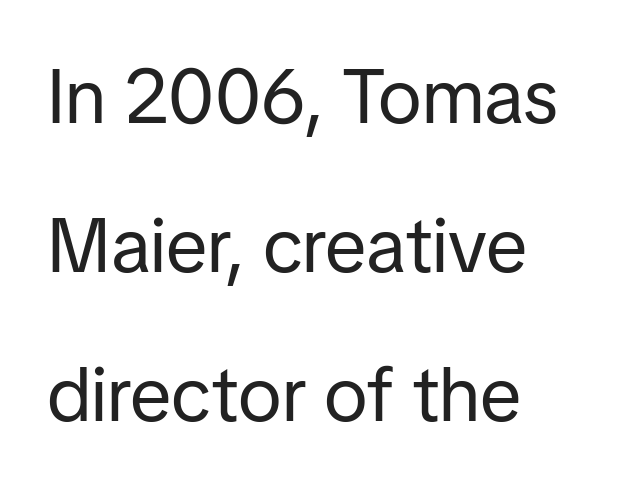
{"serif": "no", "italic": "no", "bold": "no", "weight": "regular", "width": "normal", "stroke_contrast": "low", "x_height": "medium", "monospaced": "no", "underline": "no", "align": "left", "line_spacing": "loose", "line_spacing_ratio": 1.96, "letter_spacing": "normal", "letter_spacing_em": 0.0, "glyph_px": 76}
